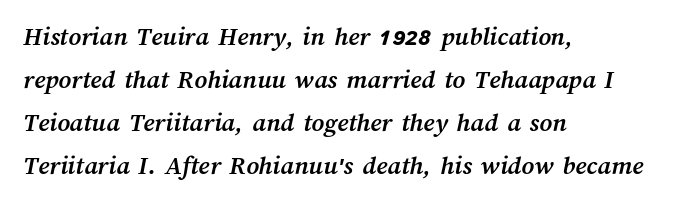
{"bold": "yes", "underline": "no", "align": "left", "line_spacing": "normal", "line_spacing_ratio": 1.59, "letter_spacing": "normal", "letter_spacing_em": 0.0, "glyph_px": 27}
